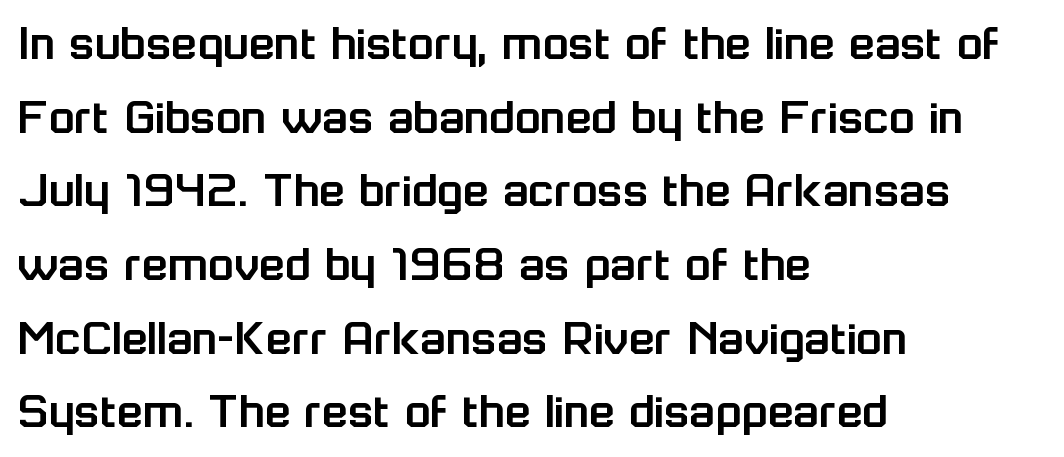
The image shows 53 px sans-serif type, upright; set left-aligned, normal line spacing (1.39x), normal letter spacing, not underlined; low stroke contrast and a medium x-height.
